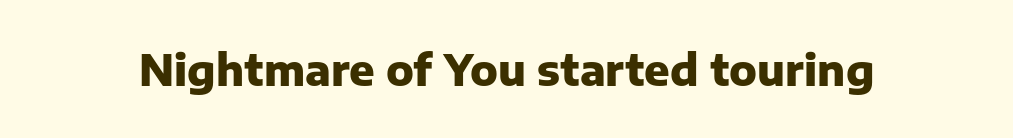
Q: Is the text bold? A: Yes.
Q: Is the text italic (slanted)? A: No, it is upright.
Q: Is the typeface a serif or a sans-serif typeface? A: Sans-serif.
Q: Is the text underlined? A: No.
Q: Is the spacing between letters normal or unusually wide? A: Normal.
Q: Width (condensed, normal, or wide)? A: Normal.
Q: Stroke contrast? A: Low.
Q: x-height? A: Medium.
Q: Monospaced? A: No.
